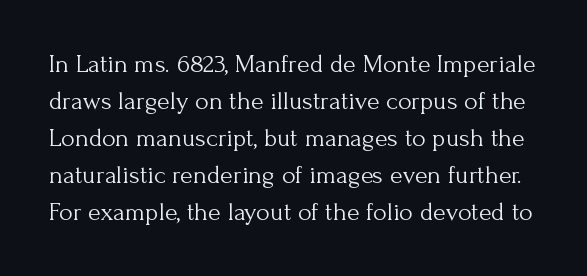
The image shows 26 px text type, upright; set normal line spacing (1.42x), normal letter spacing, not underlined.
